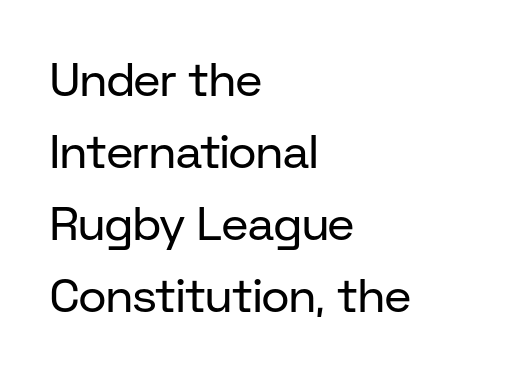
The image shows 47 px regular-weight sans-serif type, upright; set left-aligned, normal line spacing (1.53x), normal letter spacing, not underlined; low stroke contrast and a medium x-height.
